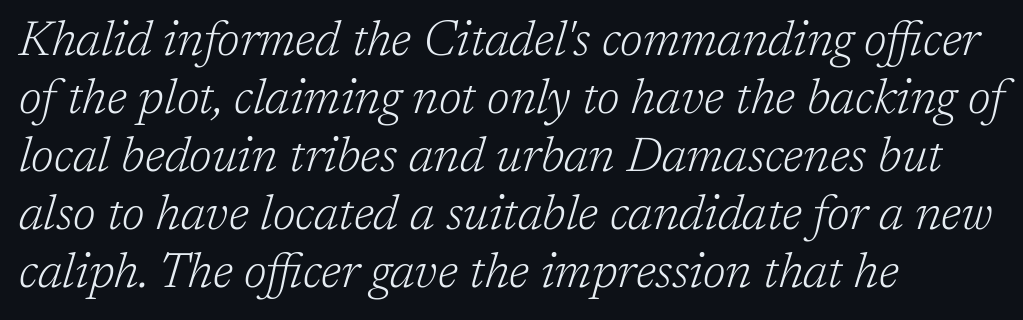
The lettering tilts uniformly, giving the passage an italic look. The zone under the glyphs is completely vacant. Do the characters align in a grid? No, the font is proportional. Unlike a clean sans, this face finishes its strokes with serifs. Is the stroke heavy? The answer is a plain regular-or-lighter. Caption: multi-line text, flush left, ragged right.
